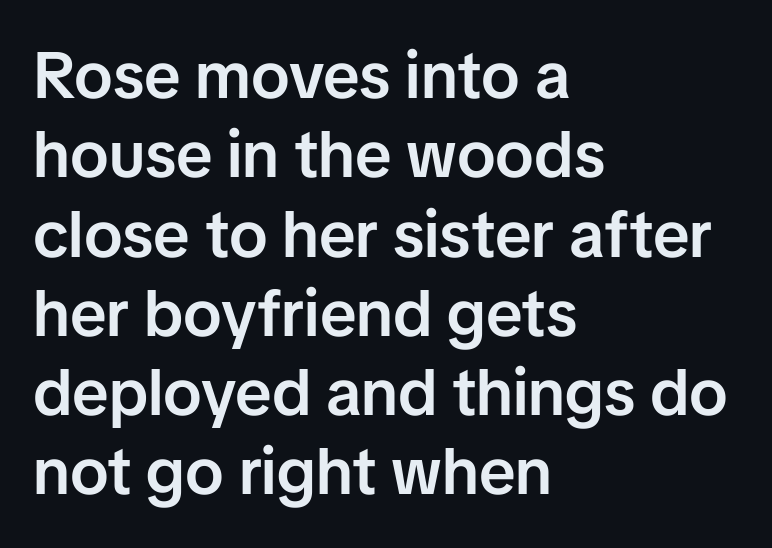
The passage shown is not underscored anywhere. The face used here is proportionally spaced, like ordinary book or web type. Emphasis by weight is partial: semibold. Unlike a traditional serif, this face leaves its strokes unadorned. No extra tracking has been applied to these lines.
